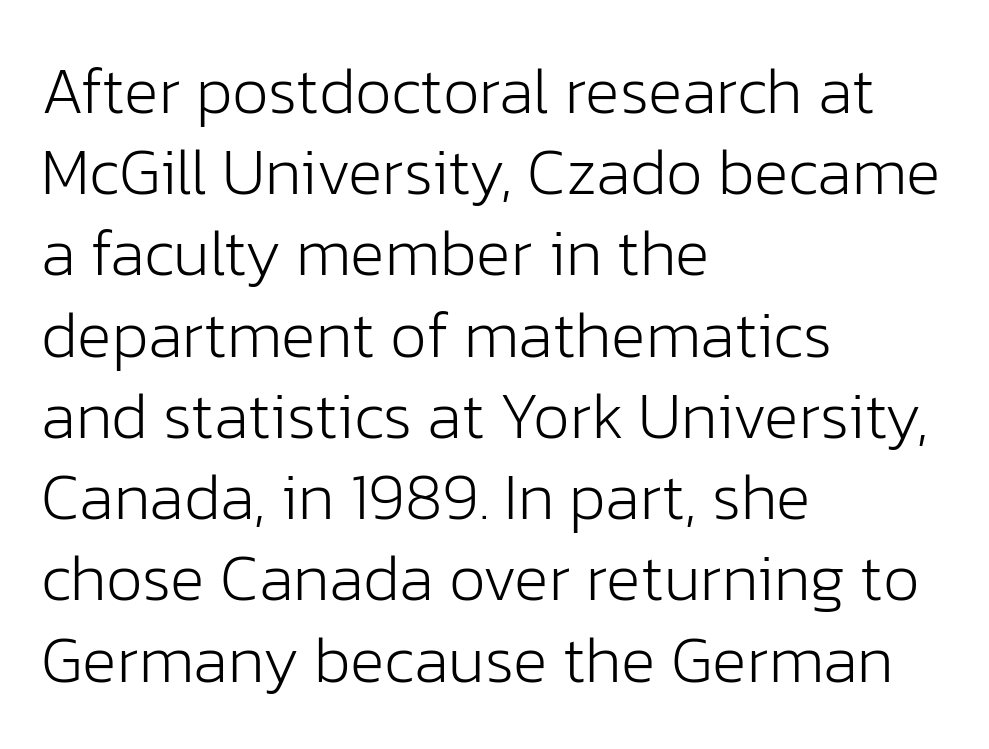
{"serif": "no", "italic": "no", "bold": "no", "weight": "light", "width": "normal", "stroke_contrast": "low", "x_height": "medium", "monospaced": "no", "underline": "no", "align": "left", "line_spacing": "normal", "line_spacing_ratio": 1.25, "letter_spacing": "normal", "letter_spacing_em": 0.0, "glyph_px": 65}
